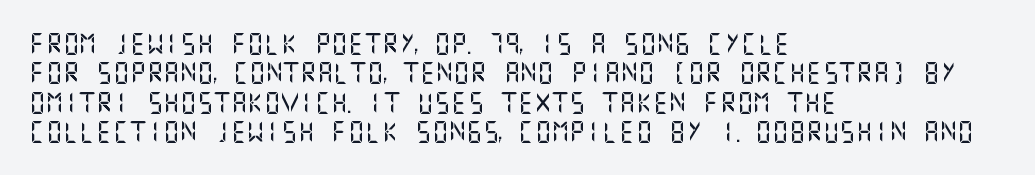
If you drew a ruler down the left edge, every line would touch it. The foot of each line stays bare and open. What's the leading like? Ordinary, nothing unusual. The axis of the letterforms is exactly vertical. Observe the ordinary spacing: letters are neighbours, not strangers.
